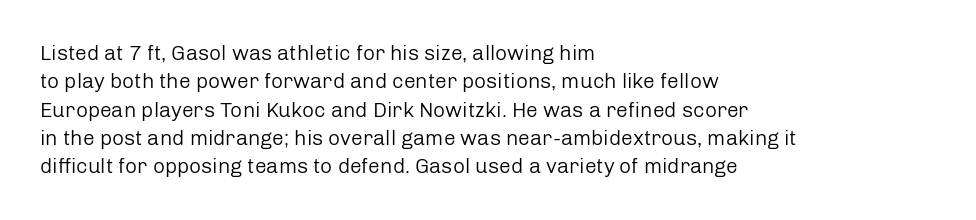
The image shows 21 px text type, upright; set left-aligned, normal line spacing (1.35x), normal letter spacing, not underlined.
